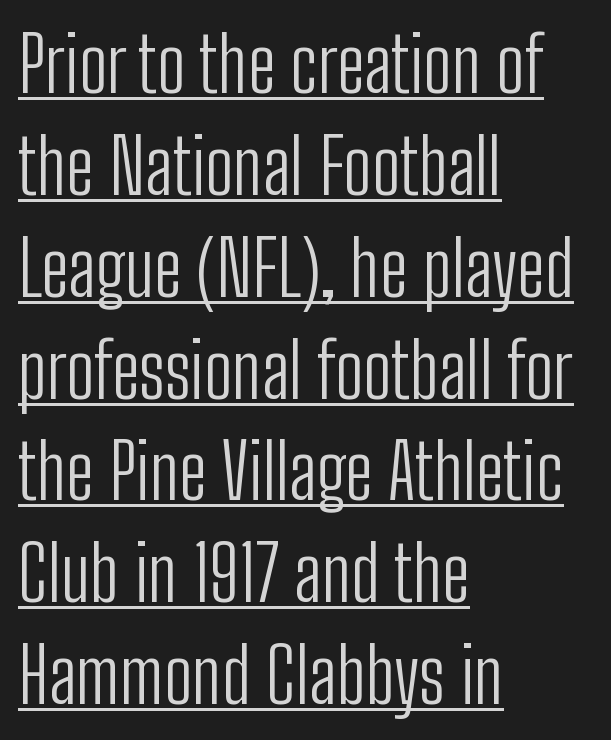
The image shows 76 px light, condensed sans-serif type, upright; set left-aligned, normal line spacing (1.34x), normal letter spacing, underlined; low stroke contrast and a medium x-height.
